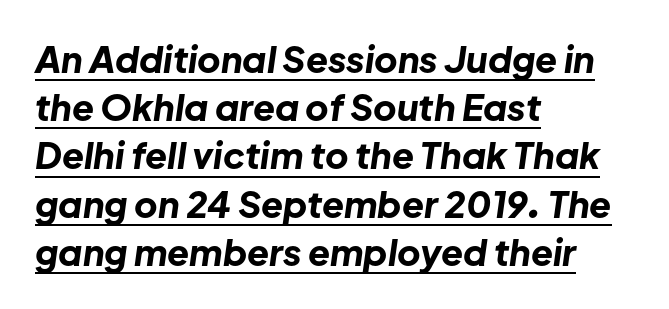
The image shows 36 px bold type, italic (leaning right); set left-aligned, normal line spacing (1.34x), normal letter spacing, underlined; low stroke contrast and a medium x-height.
